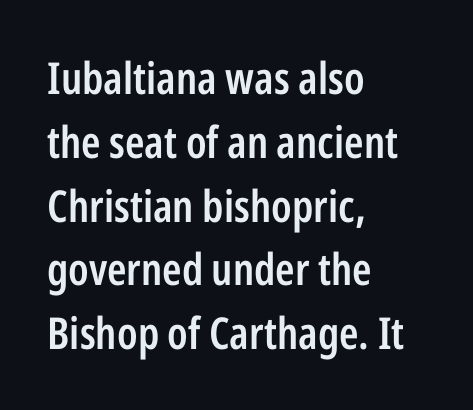
Q: Is the text bold? A: Semi-bold.
Q: Is the text italic (slanted)? A: No, it is upright.
Q: Is the typeface a serif or a sans-serif typeface? A: Sans-serif.
Q: Is the text underlined? A: No.
Q: How is the paragraph aligned? A: Left-aligned.
Q: Is the spacing between letters normal or unusually wide? A: Normal.
Q: Is the spacing between lines tight, normal or loose? A: Normal.
Q: Width (condensed, normal, or wide)? A: Condensed.
Q: Stroke contrast? A: Low.
Q: x-height? A: Medium.
Q: Monospaced? A: No.
